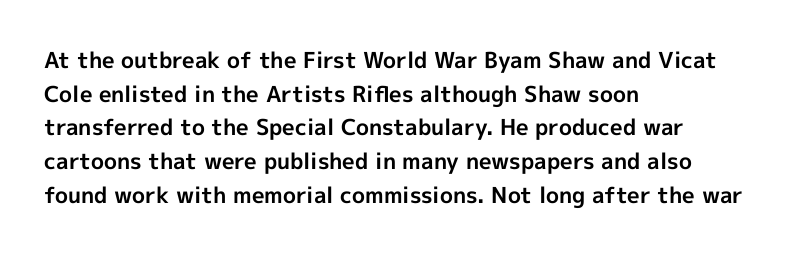
Q: Is the text bold? A: Yes.
Q: Is the text italic (slanted)? A: No, it is upright.
Q: Is the text underlined? A: No.
Q: How is the paragraph aligned? A: Left-aligned.
Q: Is the spacing between letters normal or unusually wide? A: Normal.
Q: Is the spacing between lines tight, normal or loose? A: Normal.
